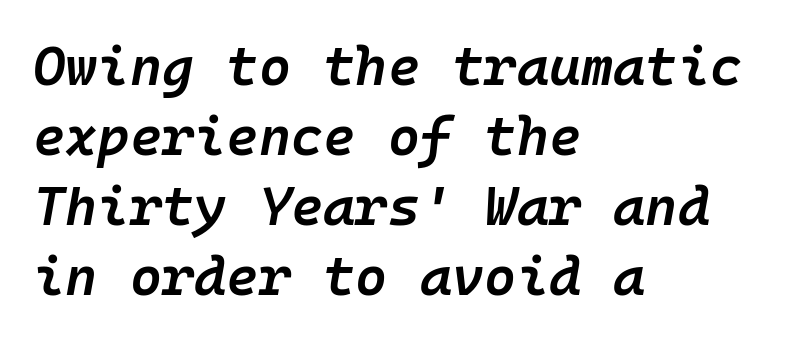
Each word holds together tightly as a unit, with standard inter-letter gaps. Underlining? Definitely not there. Teacher's note: observe the even left margin — that is flush-left alignment. Every character here occupies the same horizontal width, giving the sample a typewriter-like rhythm. Style check: oblique.
